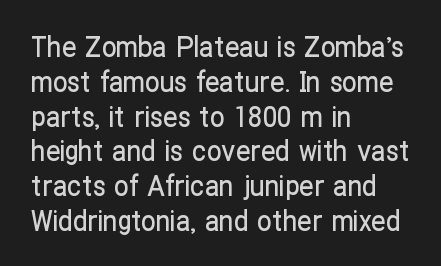
{"serif": "no", "italic": "no", "width": "condensed", "stroke_contrast": "low", "x_height": "medium", "monospaced": "no", "underline": "no", "align": "left", "line_spacing_ratio": 1.2, "letter_spacing": "normal", "letter_spacing_em": 0.0, "glyph_px": 29}
